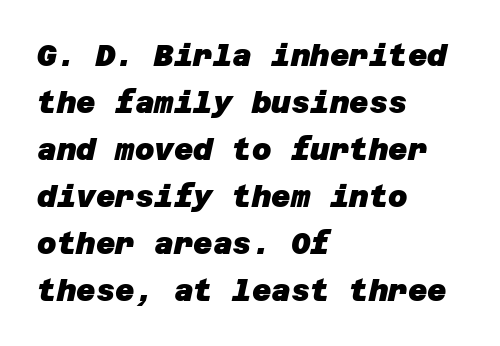
Vertically, the passage feels balanced, rows spaced as you'd expect. The glyphs are unaccompanied by any horizontal stroke below them. You could call the tracking neutral — neither tight nor loose. Bold? Absolutely — the strokes are thick and heavy. I'd call this a sans setting — the letters go barefoot.
